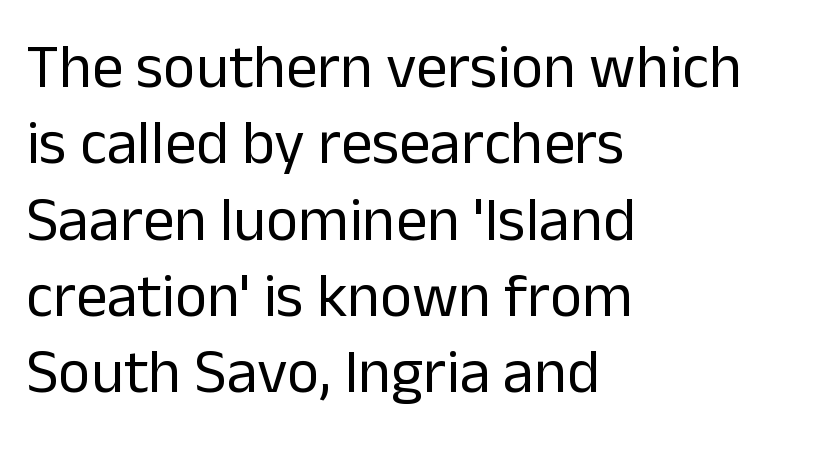
The image shows 62 px regular-weight sans-serif type, upright; set left-aligned, line spacing 1.23x, normal letter spacing, not underlined; low stroke contrast and a medium x-height.
